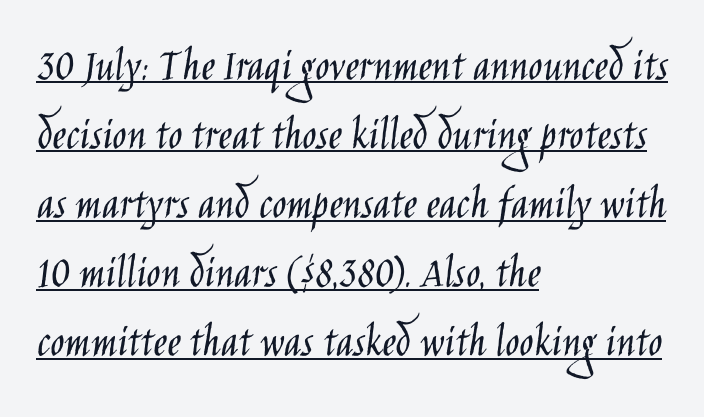
Weight: in the light-to-regular range. Characters follow at the spacing the type designer built in. Note: no serifs on the glyphs.
